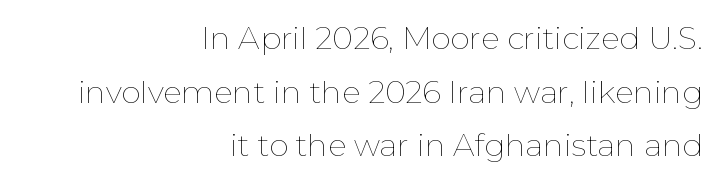
The image shows 31 px thin type, upright; set right-aligned, line spacing 1.73x, normal letter spacing, not underlined; low stroke contrast and a medium x-height.
